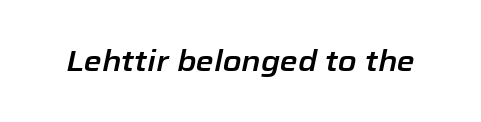
Q: Is the text italic (slanted)? A: Yes, it leans right by about 12 degrees.
Q: Is the text underlined? A: No.
Q: Is the spacing between letters normal or unusually wide? A: Normal.
Q: Width (condensed, normal, or wide)? A: Normal.
Q: Stroke contrast? A: Low.
Q: x-height? A: Medium.
Q: Monospaced? A: No.
